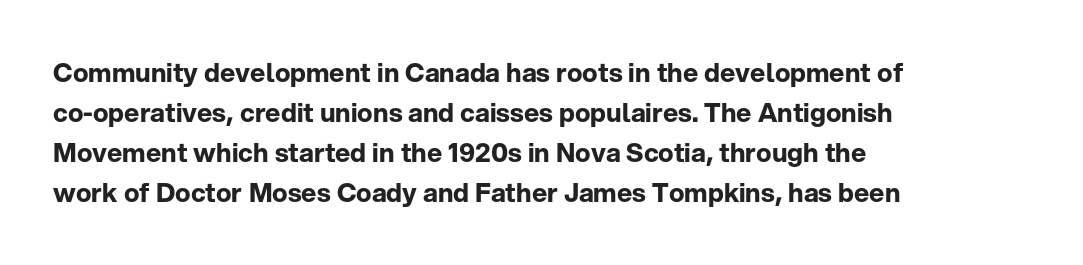
Q: Is the text bold? A: Yes.
Q: Is the text italic (slanted)? A: No, it is upright.
Q: Is the text underlined? A: No.
Q: How is the paragraph aligned? A: Left-aligned.
Q: Is the spacing between letters normal or unusually wide? A: Normal.
Q: Is the spacing between lines tight, normal or loose? A: Normal.
